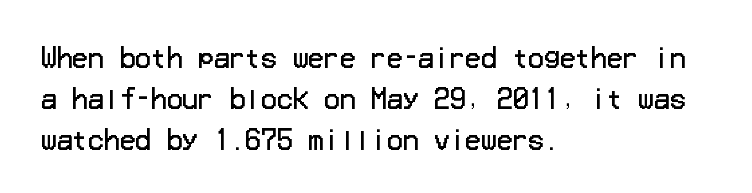
The words here are not underlined. Unbolded letterforms with no extra heft. Quick note: interline space is typical. These lines stack with their left ends in a neat column. Ordinary non-slanted type is in use. Here the glyphs are tracked normally, forming tight word shapes.
